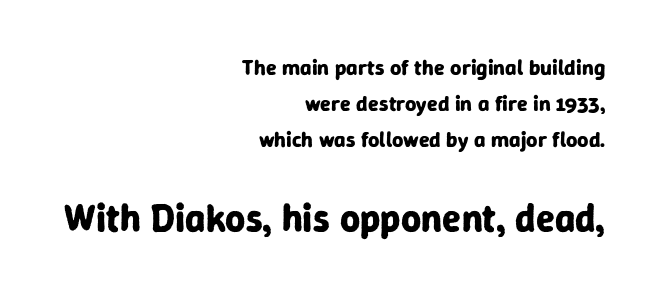
Q: Is the text bold? A: Yes.
Q: Is the text italic (slanted)? A: No, it is upright.
Q: Is the typeface a serif or a sans-serif typeface? A: Sans-serif.
Q: Is the text underlined? A: No.
Q: How is the paragraph aligned? A: Right-aligned.
Q: Is the spacing between letters normal or unusually wide? A: Normal.
Q: Is the spacing between lines tight, normal or loose? A: Normal.
Q: Which block of text is set in a larger size, the first (top) or the second (bottom)? A: The second (bottom) one.
Q: Width (condensed, normal, or wide)? A: Normal.
Q: Stroke contrast? A: Low.
Q: x-height? A: Medium.
Q: Monospaced? A: No.
